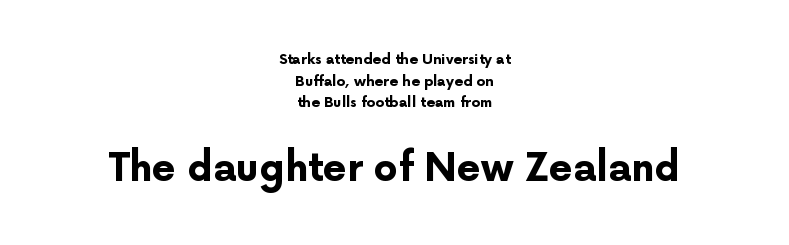
In terms of letterform style, serifs are entirely absent. Top chunk: small. Bottom chunk: large. Bare-footed words on every line. Every row of glyphs is offset so its center matches the block's center.
